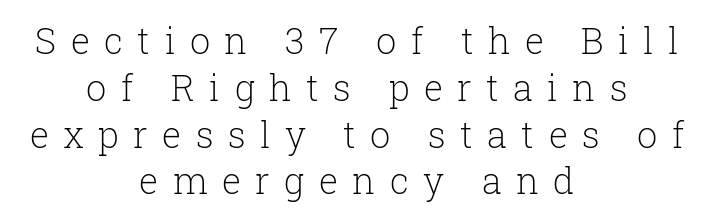
The image shows 36 px light serif type, upright; set centered, normal line spacing (1.3x), unusually wide letter spacing (+0.4 em), not underlined; low stroke contrast and a medium x-height.
